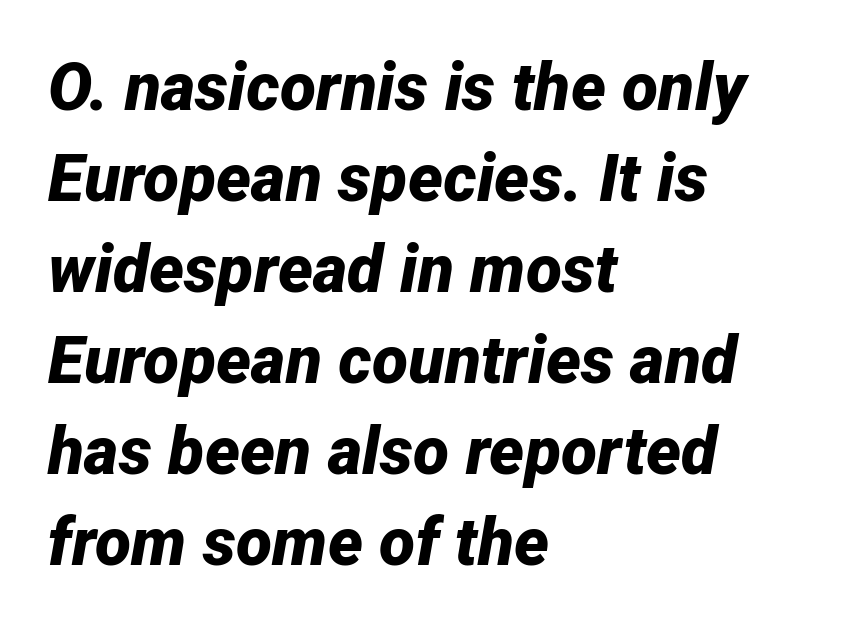
Q: Is the text bold? A: Yes.
Q: Is the text italic (slanted)? A: Yes, it leans right by about 12 degrees.
Q: Is the text underlined? A: No.
Q: How is the paragraph aligned? A: Left-aligned.
Q: Is the spacing between letters normal or unusually wide? A: Normal.
Q: Is the spacing between lines tight, normal or loose? A: Normal.
Q: Width (condensed, normal, or wide)? A: Normal.
Q: Stroke contrast? A: Low.
Q: x-height? A: Medium.
Q: Monospaced? A: No.
